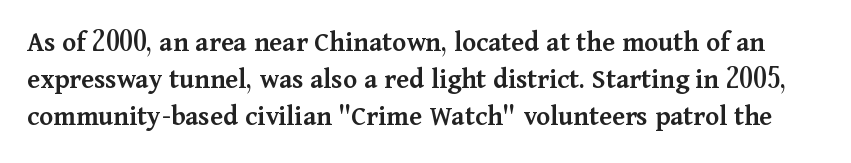
Q: Is the text bold? A: Semi-bold.
Q: Is the text italic (slanted)? A: No, it is upright.
Q: Is the typeface a serif or a sans-serif typeface? A: Serif.
Q: Is the text underlined? A: No.
Q: Is the spacing between letters normal or unusually wide? A: Normal.
Q: Is the spacing between lines tight, normal or loose? A: Normal.
Q: Width (condensed, normal, or wide)? A: Normal.
Q: Stroke contrast? A: Medium.
Q: x-height? A: Medium.
Q: Monospaced? A: No.
